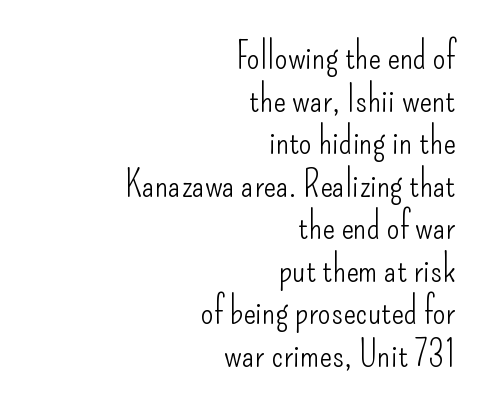
Line ends are locked; line starts wander. Is this a heavy cut? Hardly; it is regular or lighter. Think of a printed novel: that variable character pitch is what you see here. You could barely slide anything between these rows. The rendering keeps characters at their native spacing. Lines of text with bare space underneath.
